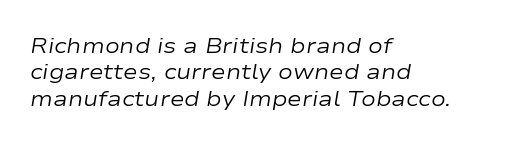
The font is comparable to plain body text, perhaps lighter. Descenders are the only things crossing below the line. Here the glyphs are tracked normally, forming tight word shapes. Which margin do the lines hug? The left one — the right edge is uneven.
